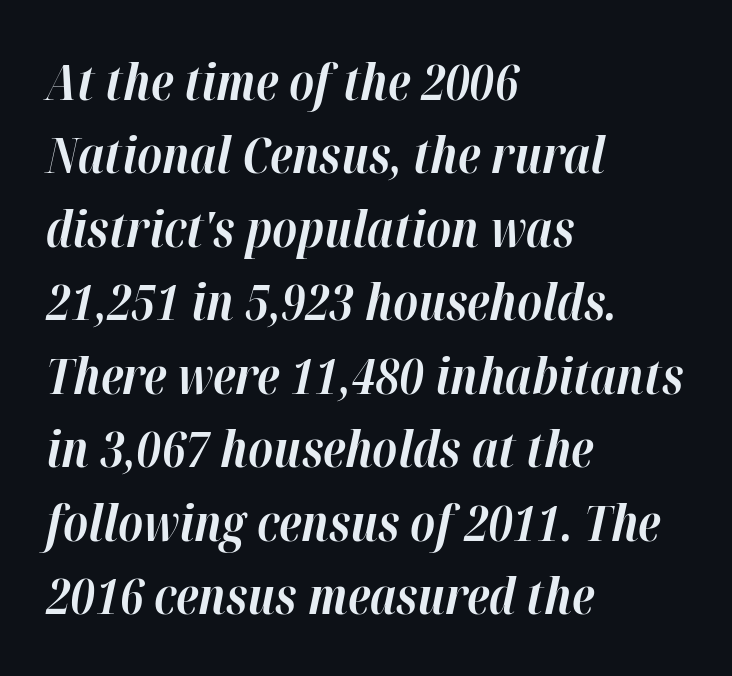
The image shows 50 px bold type, italic (leaning right); set left-aligned, normal line spacing (1.47x), normal letter spacing, not underlined; high stroke contrast and a medium x-height.
